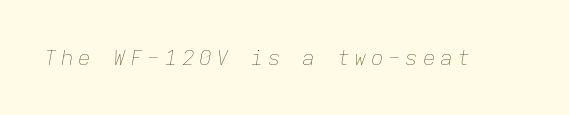
{"italic": "yes", "lean": "right", "slant_degrees": 9, "bold": "no", "underline": "no", "letter_spacing": "wide", "letter_spacing_em": 0.22, "glyph_px": 21}
